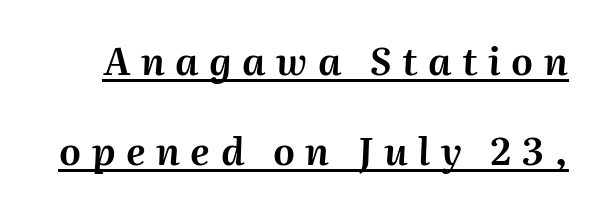
{"italic": "yes", "lean": "right", "slant_degrees": 2, "width": "normal", "stroke_contrast": "medium", "x_height": "medium", "monospaced": "no", "underline": "yes", "line_spacing": "loose", "line_spacing_ratio": 2.37, "letter_spacing": "wide", "letter_spacing_em": 0.28, "glyph_px": 38}
